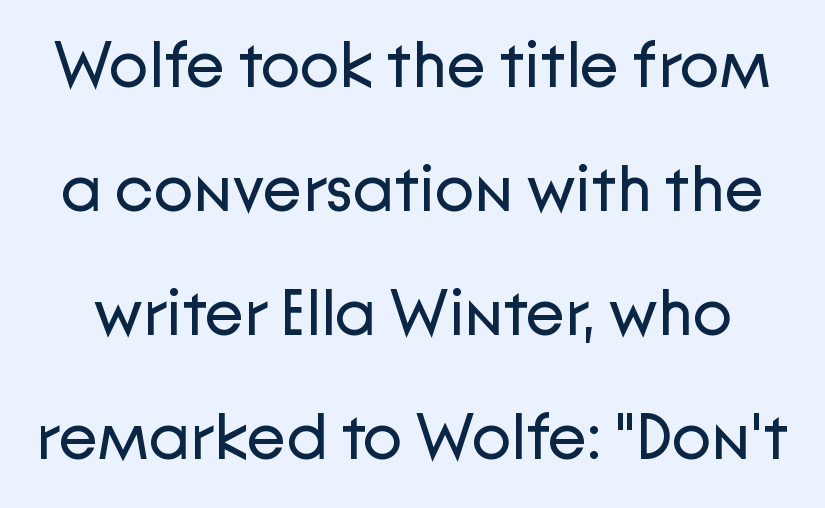
Q: Is the text bold? A: No.
Q: Is the text italic (slanted)? A: No, it is upright.
Q: Is the typeface a serif or a sans-serif typeface? A: Sans-serif.
Q: Is the text underlined? A: No.
Q: Is the spacing between letters normal or unusually wide? A: Normal.
Q: Is the spacing between lines tight, normal or loose? A: Loose.
Q: Width (condensed, normal, or wide)? A: Normal.
Q: Stroke contrast? A: Low.
Q: x-height? A: Medium.
Q: Monospaced? A: No.
